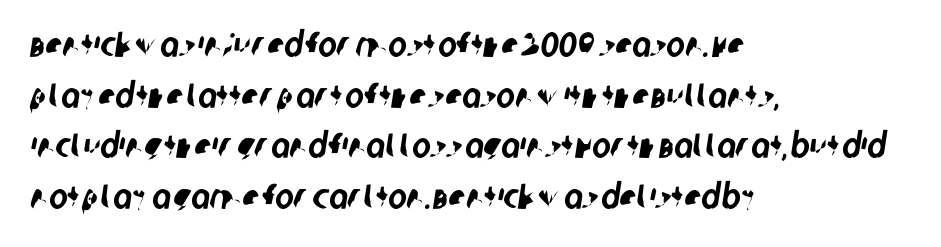
{"serif": "no", "width": "condensed", "stroke_contrast": "low", "x_height": "large", "monospaced": "no", "underline": "no", "align": "left", "line_spacing": "normal", "line_spacing_ratio": 1.45, "letter_spacing": "normal", "letter_spacing_em": 0.0, "glyph_px": 35}
